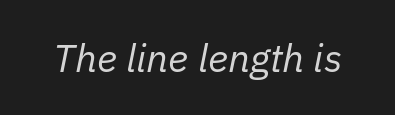
The zone under the glyphs is completely vacant. Quick note: italic. Think of a printed novel: that variable character pitch is what you see here. A light-to-regular cut is what we see here.
